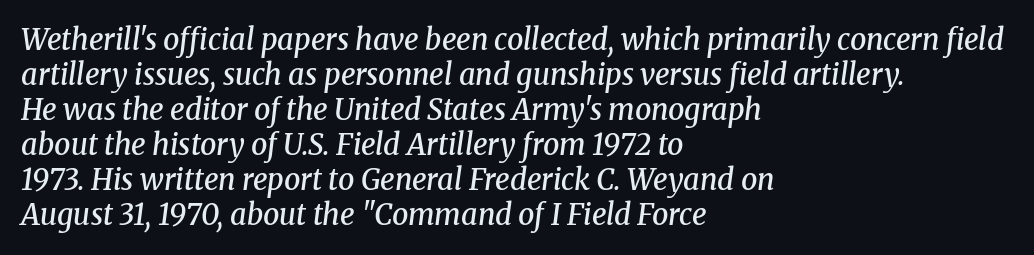
Q: Is the text bold? A: Semi-bold.
Q: Is the text italic (slanted)? A: Yes, it leans right by about 8 degrees.
Q: Is the typeface a serif or a sans-serif typeface? A: Serif.
Q: Is the text underlined? A: No.
Q: How is the paragraph aligned? A: Left-aligned.
Q: Is the spacing between letters normal or unusually wide? A: Normal.
Q: Width (condensed, normal, or wide)? A: Normal.
Q: Stroke contrast? A: Medium.
Q: x-height? A: Medium.
Q: Monospaced? A: No.
